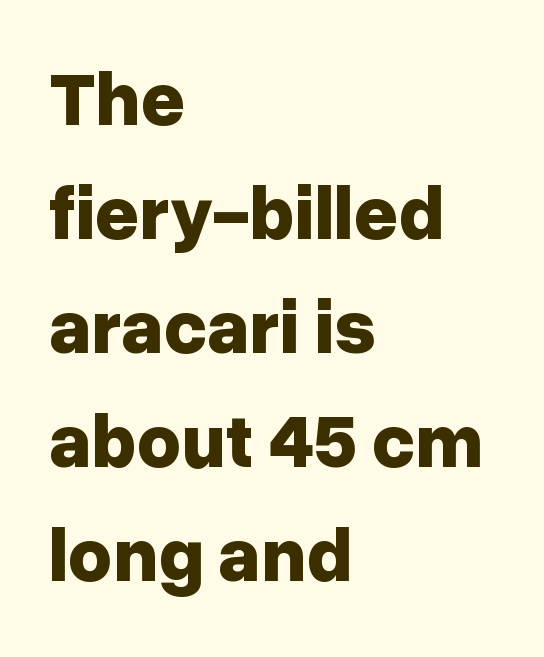
Q: Is the text bold? A: Yes.
Q: Is the text italic (slanted)? A: No, it is upright.
Q: Is the typeface a serif or a sans-serif typeface? A: Sans-serif.
Q: Is the text underlined? A: No.
Q: How is the paragraph aligned? A: Left-aligned.
Q: Is the spacing between letters normal or unusually wide? A: Normal.
Q: Is the spacing between lines tight, normal or loose? A: Normal.
Q: Width (condensed, normal, or wide)? A: Normal.
Q: Stroke contrast? A: Low.
Q: x-height? A: Medium.
Q: Monospaced? A: No.
